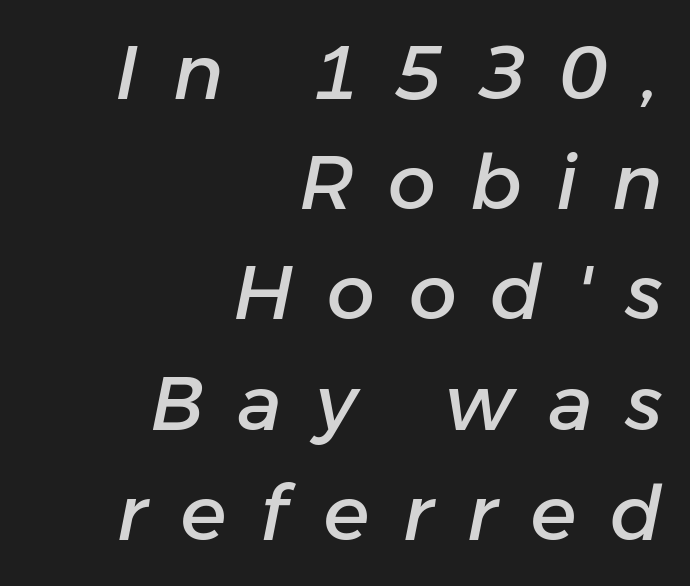
Do the characters align in a grid? No, the font is proportional. You could only call the tracking loose — the letters float apart. Rows of type keep a routine distance in the vertical direction. Beneath every word, the page is bare.
